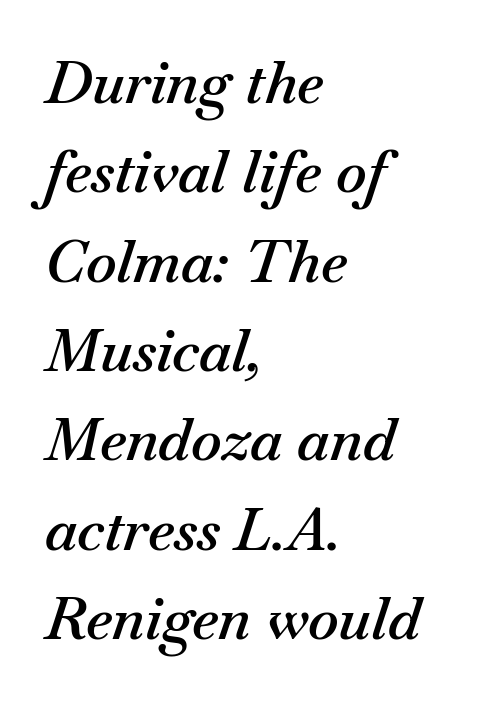
Emphasis by weight is partial: semibold. Slant detected: the letters are inclined. Between one letter and the next there's only the usual sliver of space. Think of a printed novel: that variable character pitch is what you see here. Words float on clear page, feet unadorned.
